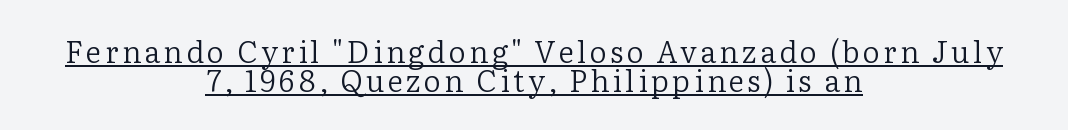
The image shows 30 px regular-weight serif type, upright; set centered, tight line spacing (0.97x), underlined; low stroke contrast and a medium x-height.
